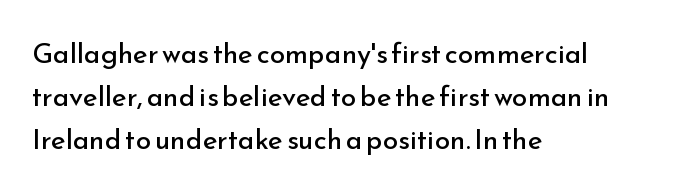
The image shows 28 px regular-weight sans-serif type, upright; set left-aligned, normal line spacing (1.54x), normal letter spacing, not underlined; low stroke contrast and a small x-height.
